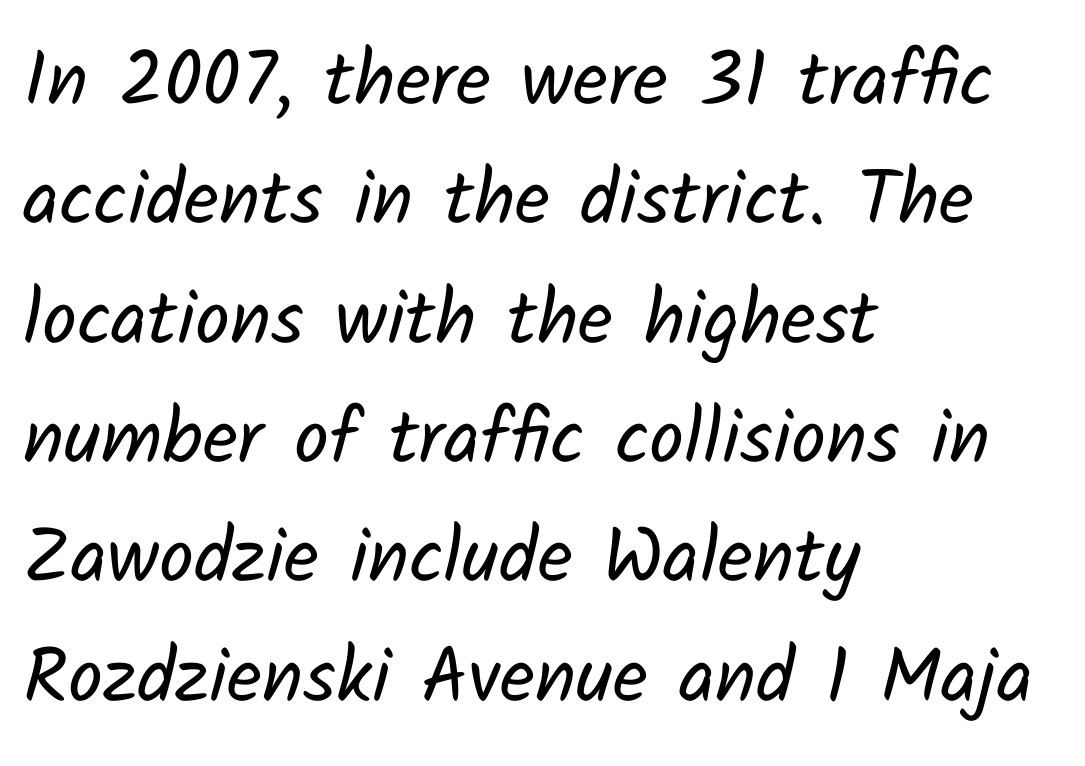
{"serif": "no", "bold": "no", "weight": "regular", "width": "normal", "stroke_contrast": "low", "x_height": "medium", "monospaced": "no", "underline": "no", "align": "left", "line_spacing": "normal", "line_spacing_ratio": 1.55, "letter_spacing": "normal", "letter_spacing_em": 0.0, "glyph_px": 77}
